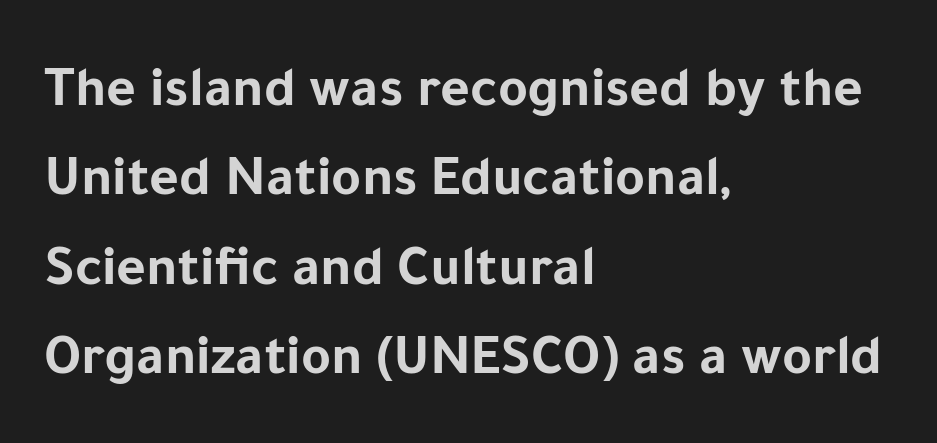
The image shows 57 px bold sans-serif type, upright; set left-aligned, normal line spacing (1.57x), normal letter spacing, not underlined; low stroke contrast and a medium x-height.
